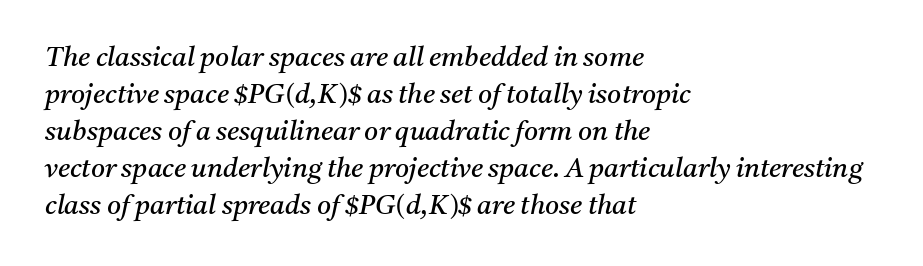
The image shows 27 px text type, italic (leaning right); set left-aligned, normal line spacing (1.37x), normal letter spacing, not underlined.
